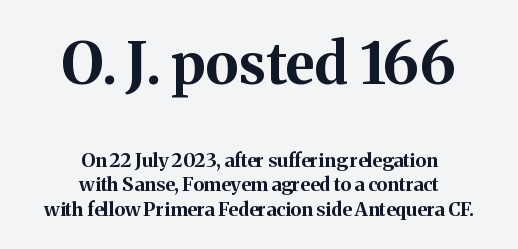
The rendering keeps characters at their native spacing. The strokes are fattened all the way to bold. Summary of vertical rhythm: regular, with standard interline spacing. Character widths vary here, with narrow letters taking less room than wide ones.
